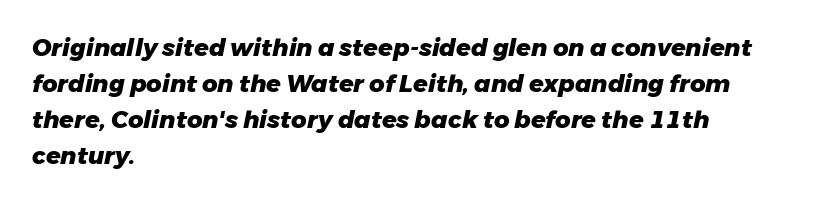
Weight check: bold — yes, fully. In terms of letterspacing, this is plain default setting. Type without underlining. Layout note: lines flush left. How would I describe the line gaps? Plain and ordinary. If you drew a line through each stem, it would be angled.
